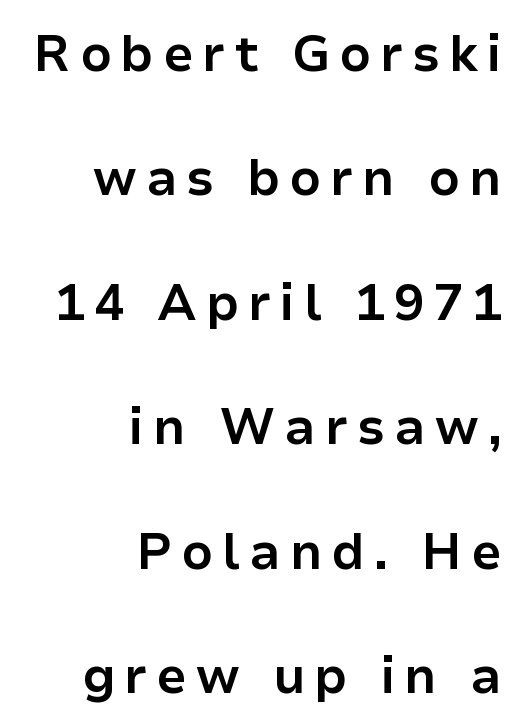
The image shows 50 px bold sans-serif type, upright; set right-aligned, loose line spacing (2.49x), not underlined; low stroke contrast and a medium x-height.
